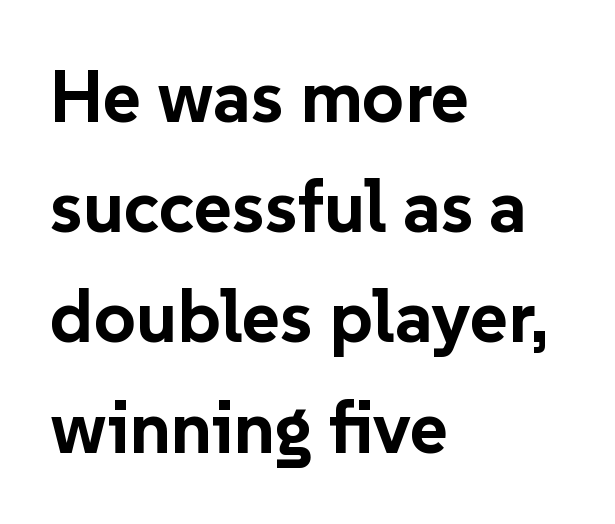
{"serif": "no", "italic": "no", "bold": "yes", "weight": "bold", "width": "normal", "stroke_contrast": "low", "x_height": "medium", "monospaced": "no", "underline": "no", "align": "left", "line_spacing": "normal", "line_spacing_ratio": 1.51, "letter_spacing": "normal", "letter_spacing_em": 0.0, "glyph_px": 73}
